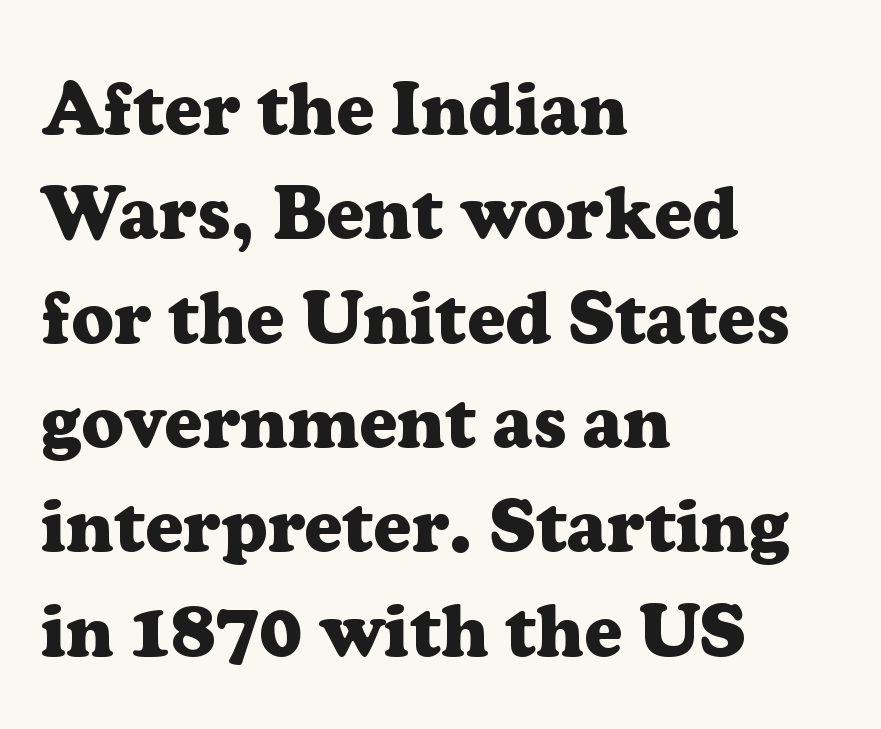
Q: Is the text bold? A: Yes.
Q: Is the text italic (slanted)? A: No, it is upright.
Q: Is the typeface a serif or a sans-serif typeface? A: Serif.
Q: Is the text underlined? A: No.
Q: How is the paragraph aligned? A: Left-aligned.
Q: Is the spacing between letters normal or unusually wide? A: Normal.
Q: Is the spacing between lines tight, normal or loose? A: Normal.
Q: Width (condensed, normal, or wide)? A: Normal.
Q: Stroke contrast? A: Low.
Q: x-height? A: Medium.
Q: Monospaced? A: No.
